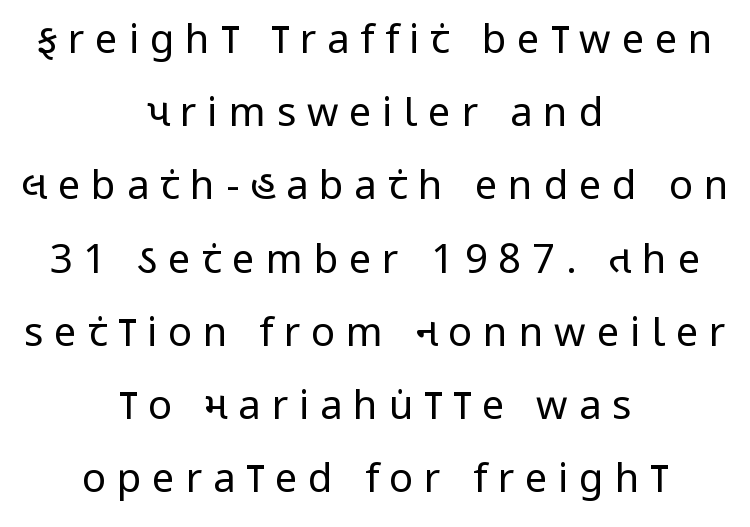
Q: Is the text bold? A: No.
Q: Is the text italic (slanted)? A: No, it is upright.
Q: Is the typeface a serif or a sans-serif typeface? A: Sans-serif.
Q: Is the text underlined? A: No.
Q: How is the paragraph aligned? A: Centered.
Q: Is the spacing between letters normal or unusually wide? A: Unusually wide.
Q: Width (condensed, normal, or wide)? A: Condensed.
Q: Stroke contrast? A: Low.
Q: x-height? A: Large.
Q: Monospaced? A: No.
